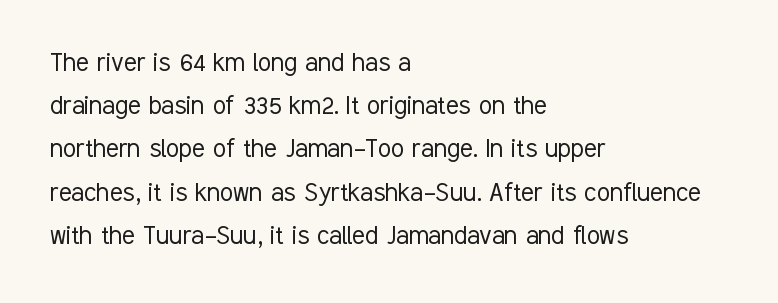
The image shows 30 px light, condensed sans-serif type, upright; set left-aligned, normal line spacing (1.44x), normal letter spacing, not underlined; low stroke contrast and a medium x-height.
